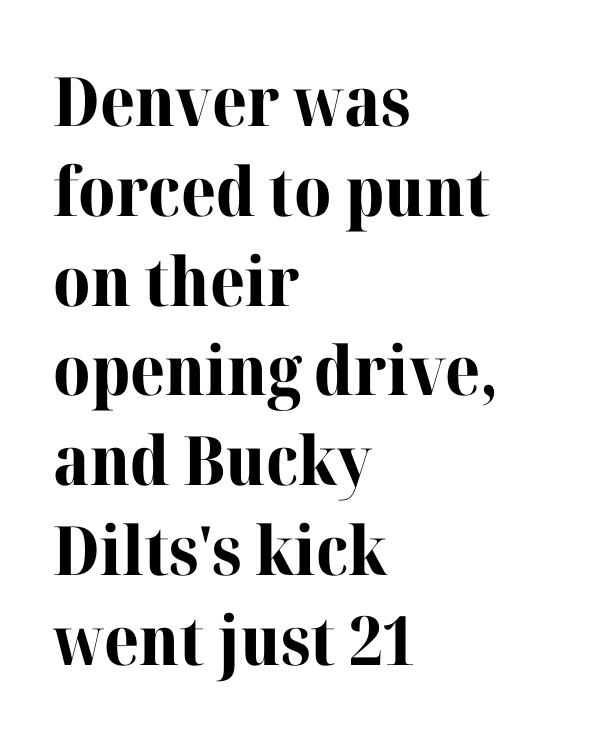
The image shows 68 px bold serif type, upright; set left-aligned, normal line spacing (1.32x), normal letter spacing, not underlined; high stroke contrast and a medium x-height.
